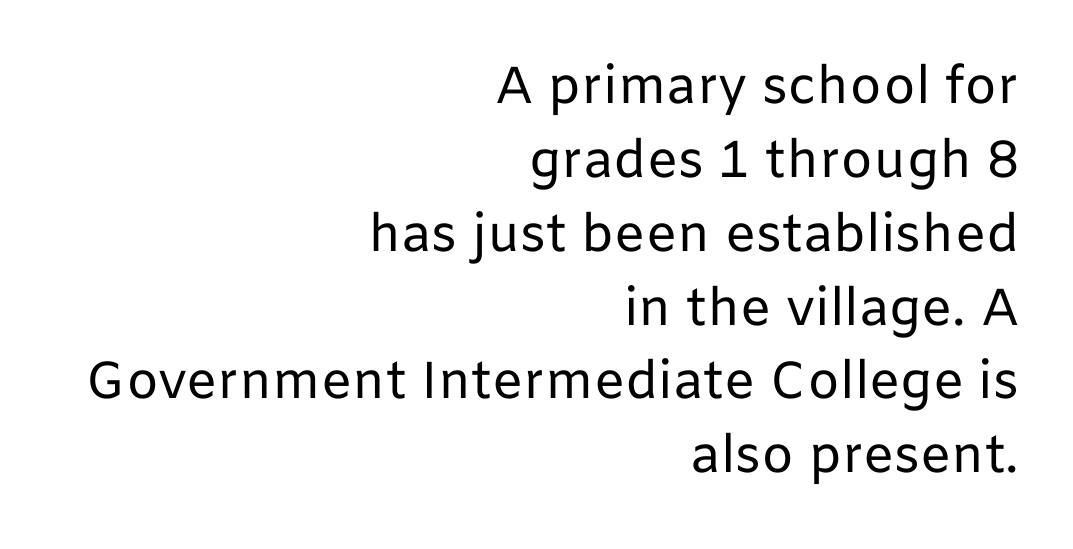
Q: Is the text bold? A: No.
Q: Is the text italic (slanted)? A: No, it is upright.
Q: Is the typeface a serif or a sans-serif typeface? A: Sans-serif.
Q: Is the text underlined? A: No.
Q: How is the paragraph aligned? A: Right-aligned.
Q: Is the spacing between letters normal or unusually wide? A: Normal.
Q: Is the spacing between lines tight, normal or loose? A: Normal.
Q: Width (condensed, normal, or wide)? A: Normal.
Q: Stroke contrast? A: Low.
Q: x-height? A: Medium.
Q: Monospaced? A: No.
